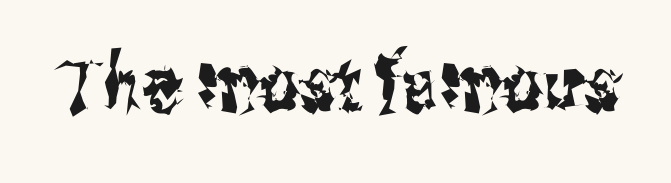
Q: Is the text italic (slanted)? A: No, it is upright.
Q: Is the typeface a serif or a sans-serif typeface? A: Sans-serif.
Q: Is the text underlined? A: No.
Q: Is the spacing between letters normal or unusually wide? A: Normal.
Q: Width (condensed, normal, or wide)? A: Condensed.
Q: Stroke contrast? A: Medium.
Q: x-height? A: Medium.
Q: Monospaced? A: No.
